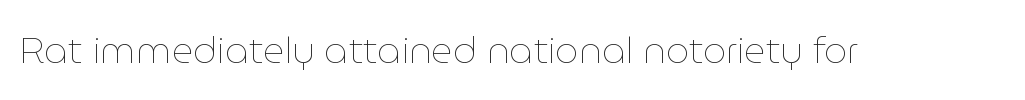
Looks like regular typesetting: each glyph gets only the width it needs. The passage shown is not bold in any degree. These lines keep a tight, regular rhythm from letter to letter. The font's upright variant was chosen for this text. Just letters on the line, the space beneath them empty.
